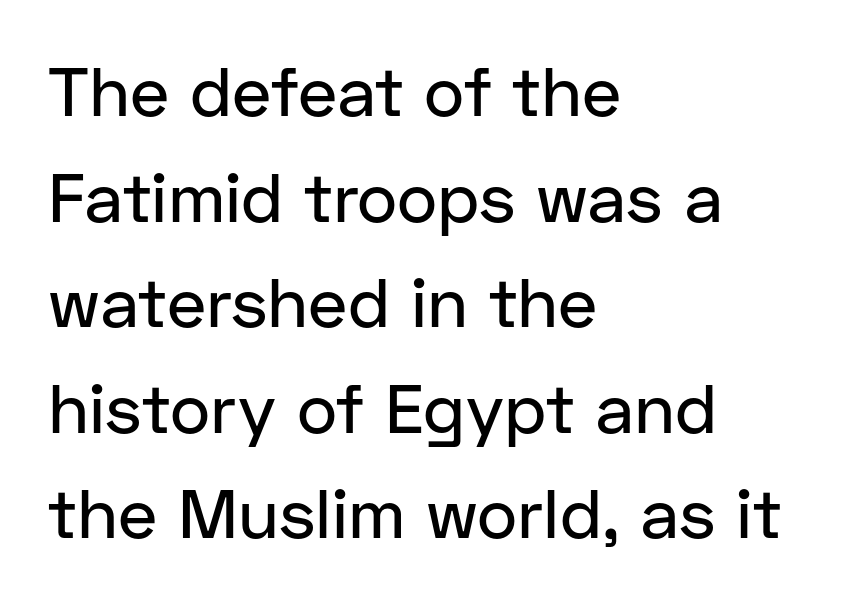
Q: Is the text italic (slanted)? A: No, it is upright.
Q: Is the typeface a serif or a sans-serif typeface? A: Sans-serif.
Q: Is the text underlined? A: No.
Q: How is the paragraph aligned? A: Left-aligned.
Q: Is the spacing between letters normal or unusually wide? A: Normal.
Q: Is the spacing between lines tight, normal or loose? A: Normal.
Q: Width (condensed, normal, or wide)? A: Normal.
Q: Stroke contrast? A: Low.
Q: x-height? A: Medium.
Q: Monospaced? A: No.
